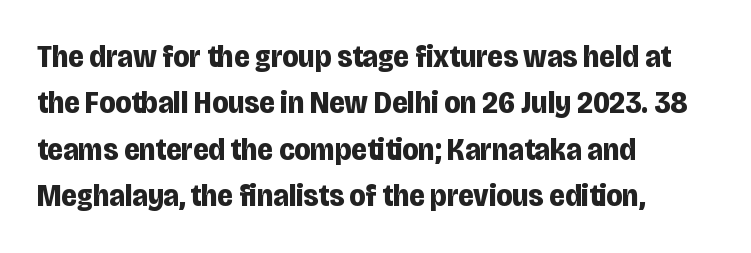
{"serif": "no", "italic": "no", "bold": "yes", "weight": "bold", "width": "condensed", "stroke_contrast": "low", "x_height": "large", "monospaced": "no", "underline": "no", "align": "left", "line_spacing": "normal", "line_spacing_ratio": 1.45, "letter_spacing": "normal", "letter_spacing_em": 0.0, "glyph_px": 32}
